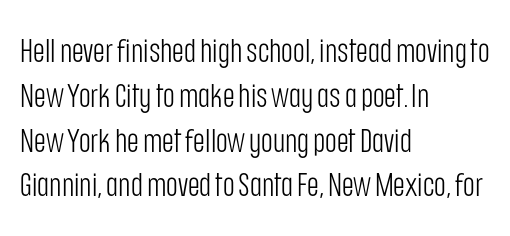
{"serif": "no", "italic": "no", "bold": "no", "weight": "light", "width": "condensed", "stroke_contrast": "low", "x_height": "large", "monospaced": "no", "underline": "no", "align": "left", "line_spacing": "normal", "line_spacing_ratio": 1.4, "letter_spacing": "normal", "letter_spacing_em": 0.0, "glyph_px": 32}
